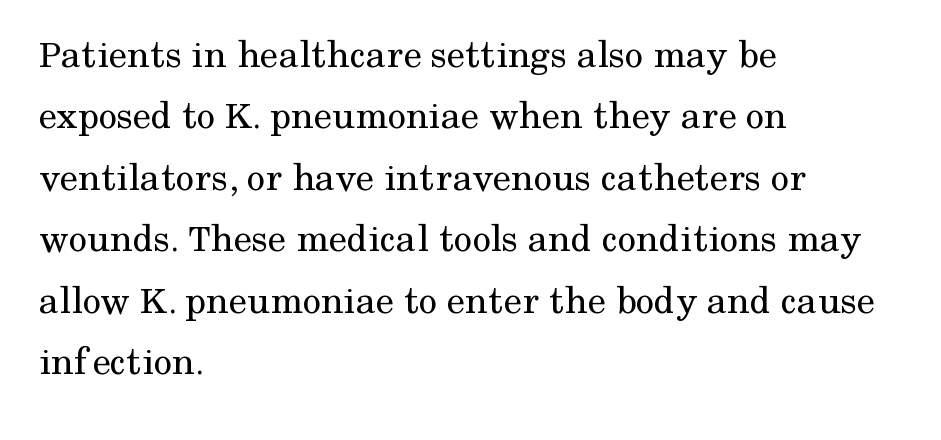
Check under the words: just untouched page. Posture: vertical. Reading down the block, your eye returns to a fixed left position each line. Character widths vary here, with narrow letters taking less room than wide ones. The designer left line spacing at the default. Regarding serifs, this sample has them.
